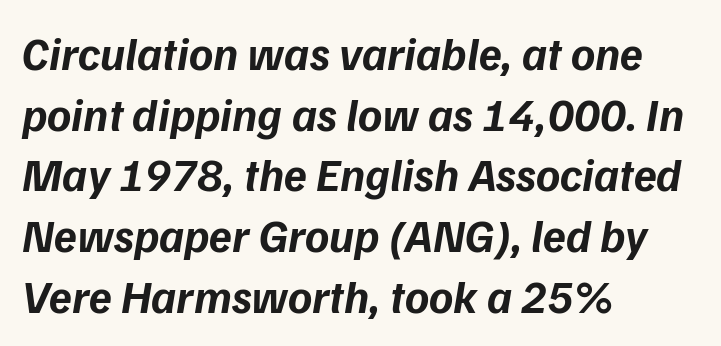
Q: Is the text bold? A: Yes.
Q: Is the typeface a serif or a sans-serif typeface? A: Sans-serif.
Q: Is the text underlined? A: No.
Q: How is the paragraph aligned? A: Left-aligned.
Q: Is the spacing between letters normal or unusually wide? A: Normal.
Q: Is the spacing between lines tight, normal or loose? A: Normal.
Q: Width (condensed, normal, or wide)? A: Normal.
Q: Stroke contrast? A: Low.
Q: x-height? A: Medium.
Q: Monospaced? A: No.
